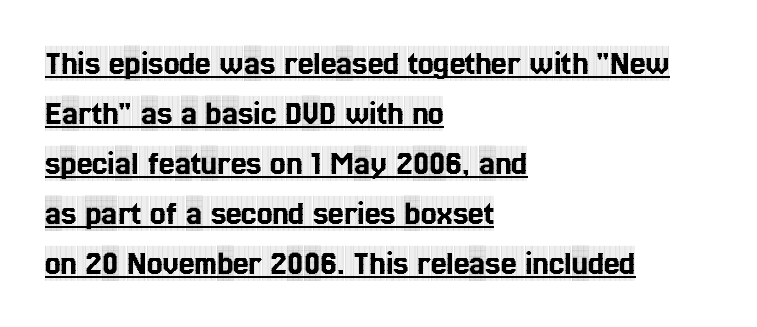
Q: Is the text italic (slanted)? A: No, it is upright.
Q: Is the typeface a serif or a sans-serif typeface? A: Serif.
Q: Is the text underlined? A: Yes.
Q: How is the paragraph aligned? A: Left-aligned.
Q: Is the spacing between letters normal or unusually wide? A: Normal.
Q: Is the spacing between lines tight, normal or loose? A: Normal.
Q: Width (condensed, normal, or wide)? A: Condensed.
Q: x-height? A: Large.
Q: Monospaced? A: No.
